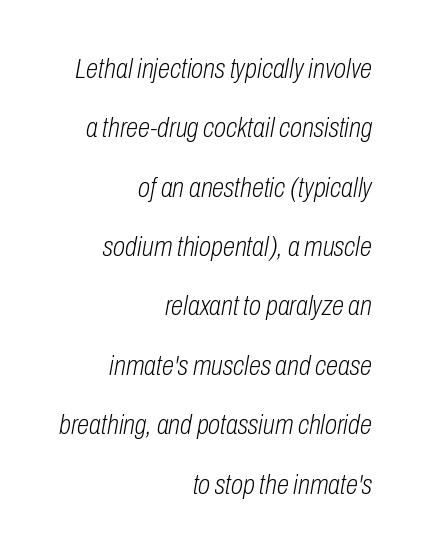
The image shows 28 px light, condensed type, italic (leaning right); set right-aligned, loose line spacing (2.12x), normal letter spacing, not underlined; low stroke contrast and a medium x-height.
